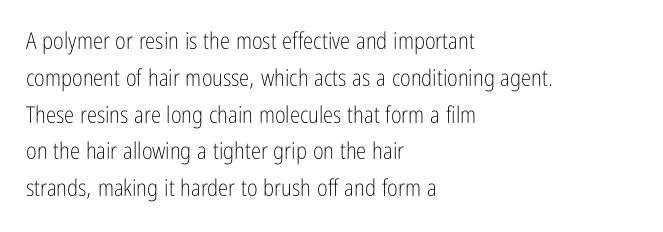
Q: Is the text bold? A: No.
Q: Is the text italic (slanted)? A: No, it is upright.
Q: Is the text underlined? A: No.
Q: How is the paragraph aligned? A: Left-aligned.
Q: Is the spacing between letters normal or unusually wide? A: Normal.
Q: Is the spacing between lines tight, normal or loose? A: Normal.
